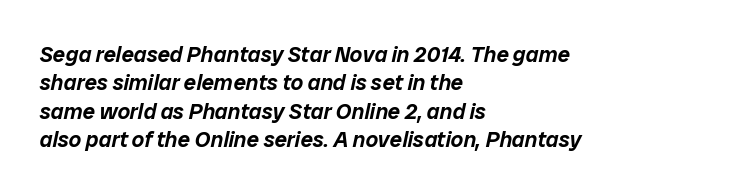
How would I describe the line gaps? Plain and ordinary. Observe the ordinary spacing: letters are neighbours, not strangers. The typography opts for an oblique posture over an upright one. In CSS terms this would be text-align: left. Letters rest on an invisible, unmarked baseline.
